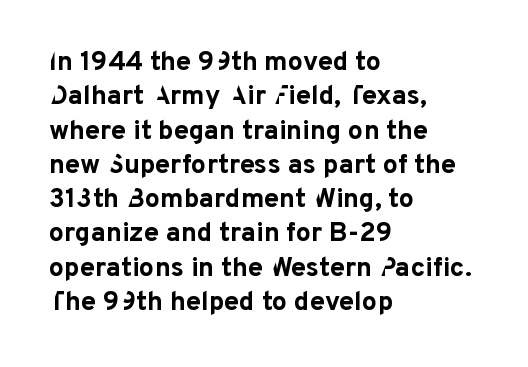
{"italic": "no", "bold": "yes", "underline": "no", "align": "left", "line_spacing": "normal", "line_spacing_ratio": 1.27, "letter_spacing": "normal", "letter_spacing_em": 0.0, "glyph_px": 27}
